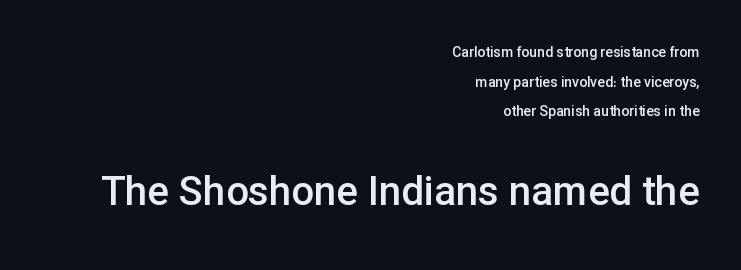
Q: Is the text bold? A: Semi-bold.
Q: Is the text italic (slanted)? A: No, it is upright.
Q: Is the typeface a serif or a sans-serif typeface? A: Sans-serif.
Q: Is the text underlined? A: No.
Q: How is the paragraph aligned? A: Right-aligned.
Q: Is the spacing between letters normal or unusually wide? A: Normal.
Q: Is the spacing between lines tight, normal or loose? A: Loose.
Q: Which block of text is set in a larger size, the first (top) or the second (bottom)? A: The second (bottom) one.
Q: Width (condensed, normal, or wide)? A: Normal.
Q: Stroke contrast? A: Low.
Q: x-height? A: Medium.
Q: Monospaced? A: No.
